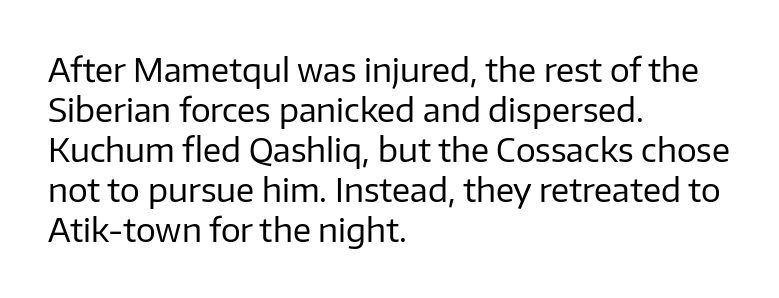
The face used here is proportionally spaced, like ordinary book or web type. The tracking reads as untouched default to a designer's eye. Style check: upright. The lines are quadded left.
